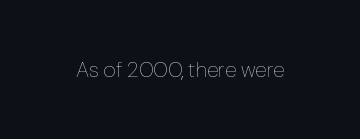
{"italic": "no", "bold": "no", "underline": "no", "letter_spacing": "normal", "letter_spacing_em": 0.0, "glyph_px": 22}
